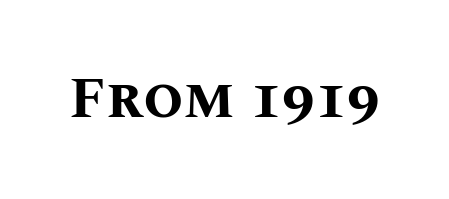
{"italic": "no", "bold": "yes", "weight": "bold", "width": "normal", "stroke_contrast": "medium", "x_height": "large", "monospaced": "no", "underline": "no", "letter_spacing": "normal", "letter_spacing_em": 0.0, "glyph_px": 58}
